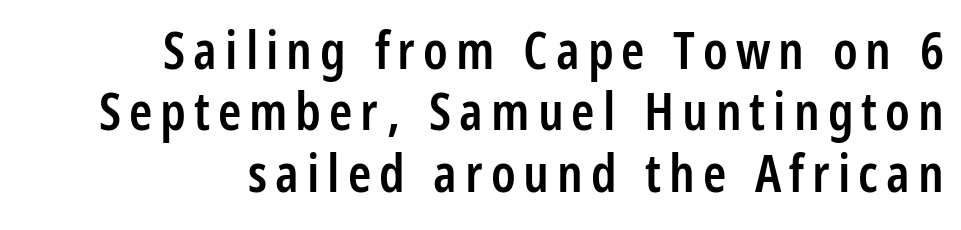
Q: Is the text bold? A: Semi-bold.
Q: Is the text italic (slanted)? A: No, it is upright.
Q: Is the typeface a serif or a sans-serif typeface? A: Sans-serif.
Q: Is the text underlined? A: No.
Q: How is the paragraph aligned? A: Right-aligned.
Q: Width (condensed, normal, or wide)? A: Condensed.
Q: Stroke contrast? A: Low.
Q: x-height? A: Large.
Q: Monospaced? A: No.
